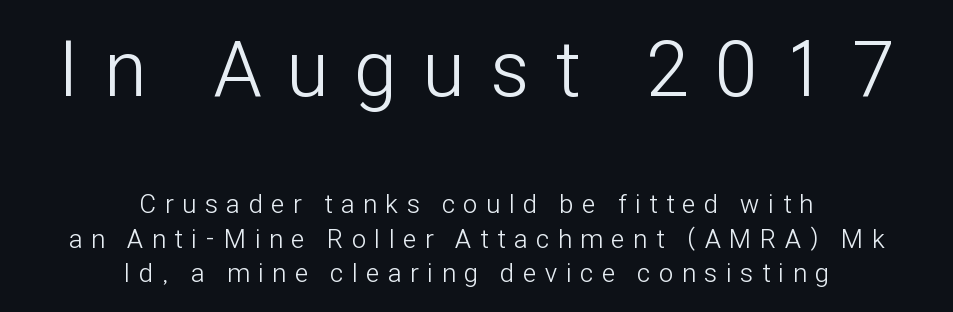
The rag falls on both sides of this text block equally. Look at the glyph heights: the upper group is clearly the bigger setting. Font category for this specimen: sans-serif. Honestly, there is no underline to notice here at all. Between one letter and the next there's a generous, obvious gap. The font's upright variant was chosen for this text.
